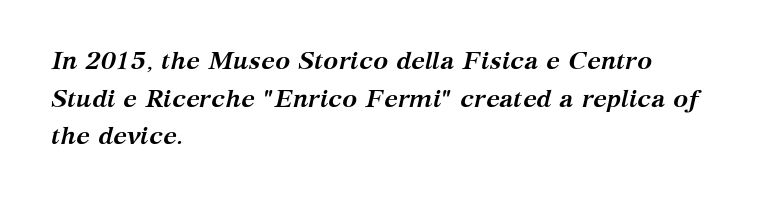
The image shows 25 px bold type, italic (leaning right); set left-aligned, normal line spacing (1.51x), normal letter spacing, not underlined.
